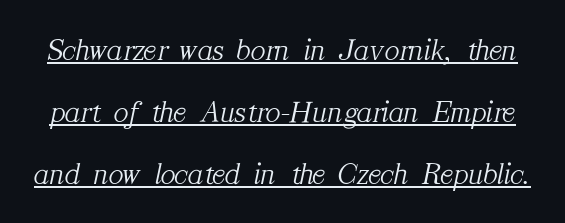
The text was rendered using a seriffed face with decorative stroke endings. Default kerning and tracking; the words read as compact shapes. A quiet, ordinary-to-light weight characterises the typeface. Reading down the column, the eye jumps a long way to each next line. A baseline rule has been typeset under these characters. The typography opts for an oblique posture over an upright one.
